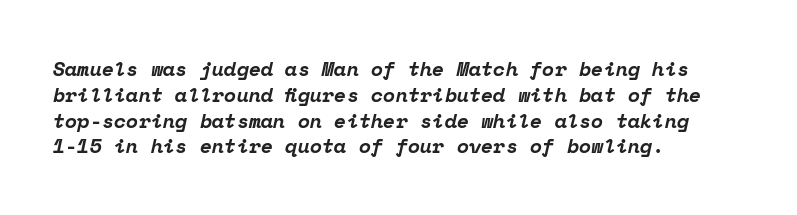
The typography opts for an oblique posture over an upright one. Notice how thick the strokes are: this is what a full bold looks like. In terms of leading, this rendering sits right in the middle. Spacing between characters is what you'd get straight out of the box.
